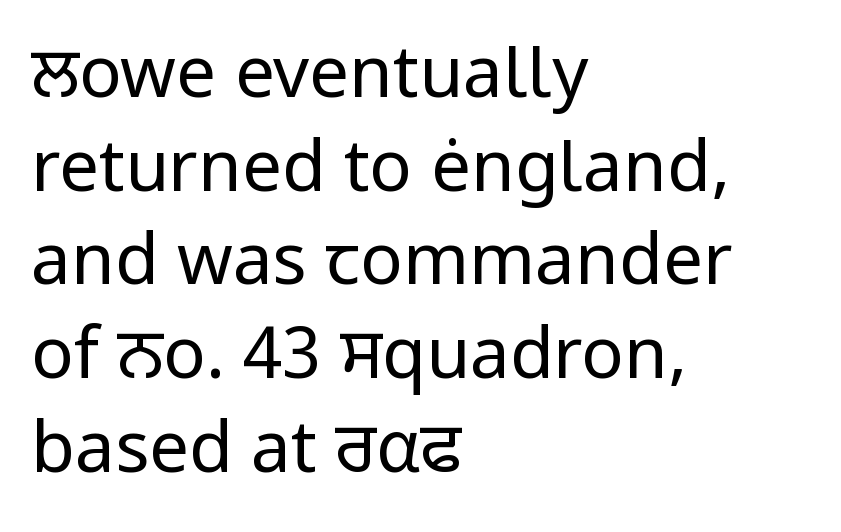
Q: Is the text bold? A: No.
Q: Is the text italic (slanted)? A: No, it is upright.
Q: Is the typeface a serif or a sans-serif typeface? A: Sans-serif.
Q: Is the text underlined? A: No.
Q: How is the paragraph aligned? A: Left-aligned.
Q: Is the spacing between letters normal or unusually wide? A: Normal.
Q: Is the spacing between lines tight, normal or loose? A: Normal.
Q: Width (condensed, normal, or wide)? A: Normal.
Q: Stroke contrast? A: Low.
Q: x-height? A: Medium.
Q: Monospaced? A: No.
